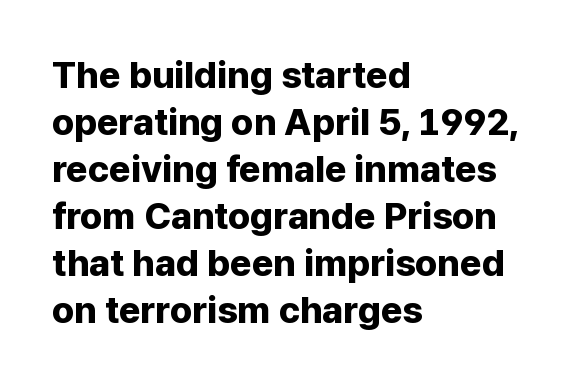
Q: Is the text bold? A: Yes.
Q: Is the text italic (slanted)? A: No, it is upright.
Q: Is the typeface a serif or a sans-serif typeface? A: Sans-serif.
Q: Is the text underlined? A: No.
Q: How is the paragraph aligned? A: Left-aligned.
Q: Is the spacing between letters normal or unusually wide? A: Normal.
Q: Is the spacing between lines tight, normal or loose? A: Normal.
Q: Width (condensed, normal, or wide)? A: Normal.
Q: Stroke contrast? A: Low.
Q: x-height? A: Medium.
Q: Monospaced? A: No.
